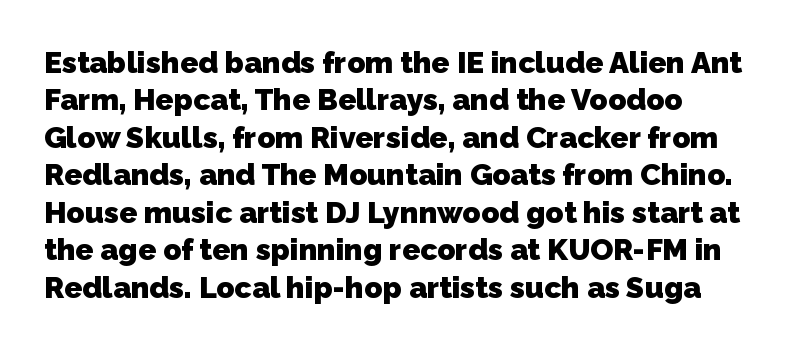
The image shows 30 px heavy sans-serif type; set normal line spacing (1.25x), normal letter spacing, not underlined; low stroke contrast and a medium x-height.
